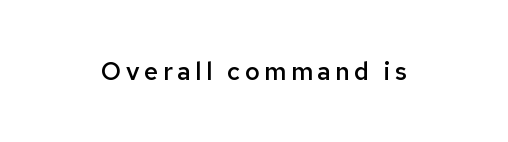
The image shows 25 px text type, upright; set not underlined.
